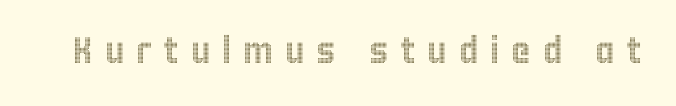
{"italic": "no", "width": "condensed", "x_height": "large", "monospaced": "no", "underline": "no", "letter_spacing": "wide", "letter_spacing_em": 0.32, "glyph_px": 37}
